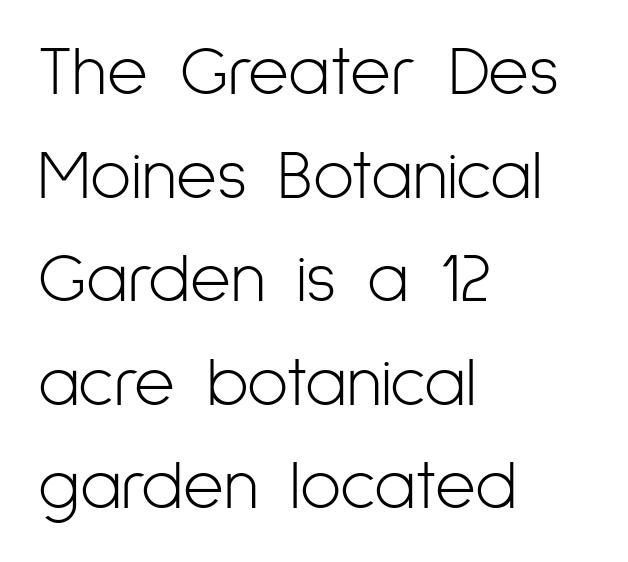
A classic flush-left, rag-right setting is used for this passage. The rendering keeps characters at their native spacing. The font sits on the lighter half of the weight spectrum, regular included. The passage shown stacks its lines at a standard gap. Looks like regular typesetting: each glyph gets only the width it needs. Just letters on the line, the space beneath them empty.
